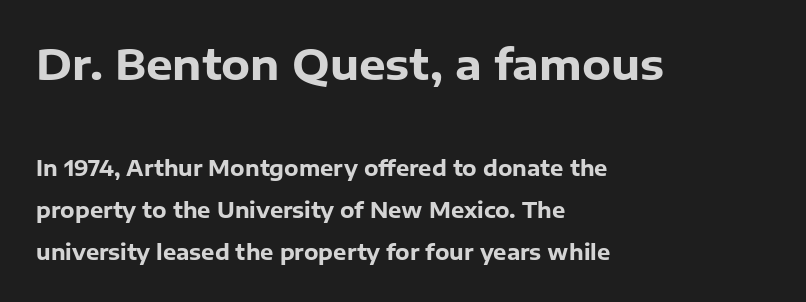
How are the letters spaced? Ordinarily, with no added tracking. Looks like regular typesetting: each glyph gets only the width it needs. Words float on clear page, feet unadorned. Does the leading feel generous? Absolutely, it's lavish. It's the straight-up-and-down kind of type.
